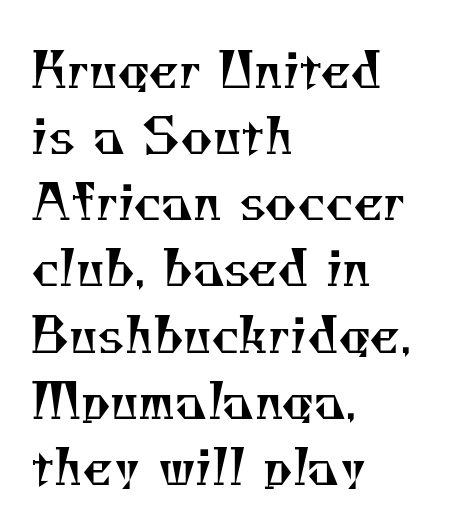
{"serif": "yes", "bold": "no", "weight": "regular", "width": "normal", "stroke_contrast": "medium", "x_height": "small", "monospaced": "no", "underline": "no", "align": "left", "line_spacing": "normal", "line_spacing_ratio": 1.35, "letter_spacing": "normal", "letter_spacing_em": 0.0, "glyph_px": 49}
